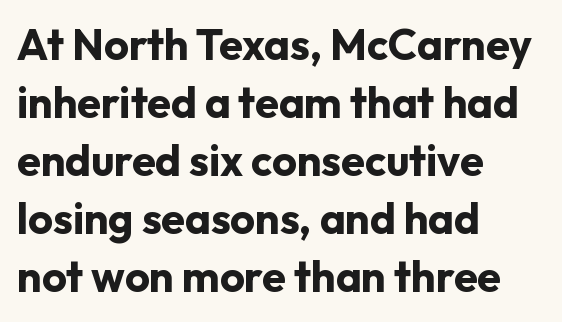
{"serif": "no", "italic": "no", "bold": "yes", "weight": "bold", "width": "normal", "stroke_contrast": "low", "x_height": "medium", "monospaced": "no", "underline": "no", "align": "left", "line_spacing": "normal", "line_spacing_ratio": 1.35, "letter_spacing": "normal", "letter_spacing_em": 0.0, "glyph_px": 43}
